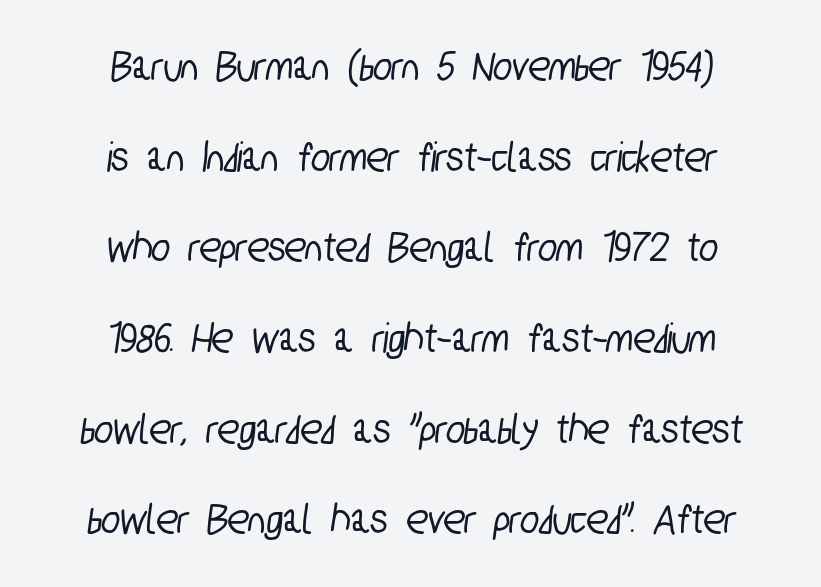
Observe the absence of serifs on each vertical stroke in this sample. Every row of glyphs is offset so its center matches the block's center. Honestly, the rows look like they've been pulled way apart. Lines of text with bare space underneath. What stands out about the letter spacing? Nothing — it is the standard amount. The face used here is proportionally spaced, like ordinary book or web type.
